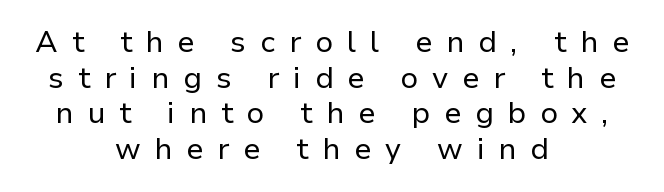
{"serif": "no", "italic": "no", "bold": "no", "weight": "regular", "width": "normal", "stroke_contrast": "low", "x_height": "medium", "monospaced": "no", "underline": "no", "align": "center", "line_spacing_ratio": 1.19, "letter_spacing": "wide", "letter_spacing_em": 0.46, "glyph_px": 30}
